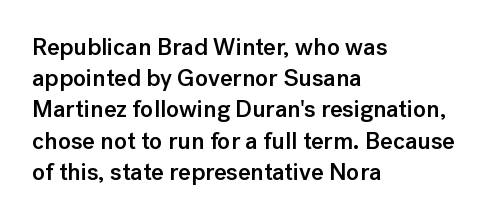
Q: Is the text bold? A: Semi-bold.
Q: Is the text italic (slanted)? A: No, it is upright.
Q: Is the text underlined? A: No.
Q: How is the paragraph aligned? A: Left-aligned.
Q: Is the spacing between letters normal or unusually wide? A: Normal.
Q: Is the spacing between lines tight, normal or loose? A: Normal.
